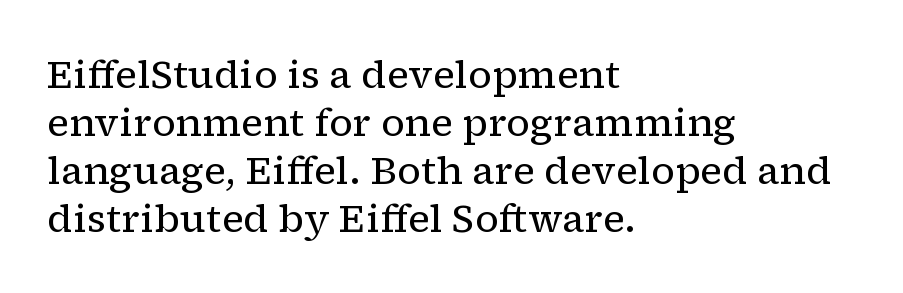
The passage shown is typed in a proportional face where columns would drift. Descenders hang freely into open space. Small tapered or slab feet sit at the stroke ends, so this counts as serif. No extra tracking has been applied to these lines.
